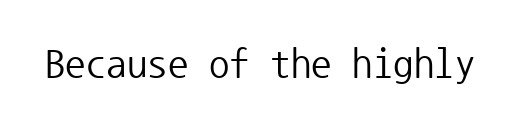
Q: Is the text bold? A: No.
Q: Is the text italic (slanted)? A: No, it is upright.
Q: Is the typeface a serif or a sans-serif typeface? A: Sans-serif.
Q: Is the text underlined? A: No.
Q: Is the spacing between letters normal or unusually wide? A: Normal.
Q: Width (condensed, normal, or wide)? A: Normal.
Q: Stroke contrast? A: Low.
Q: x-height? A: Medium.
Q: Monospaced? A: Yes.
